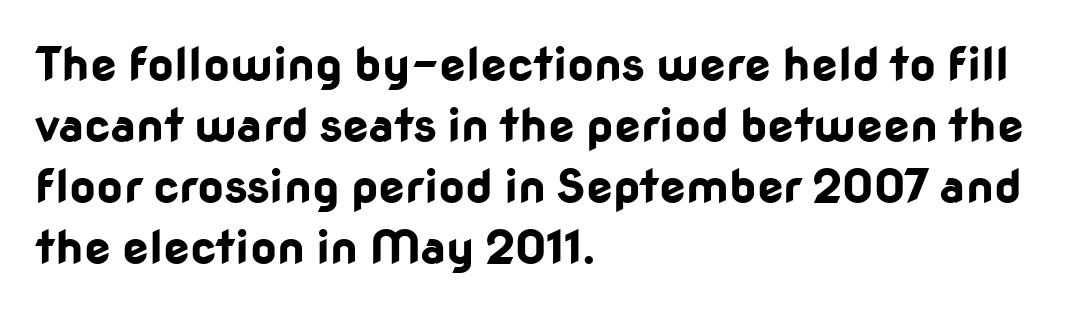
Is this a sans? Yes — the strokes have no serifs. The letters stand upright; this is a roman face. Character widths vary here, with narrow letters taking less room than wide ones. Casual observation: everything's shoved over to the left. Default kerning and tracking; the words read as compact shapes. The passage shown is not underscored anywhere.
